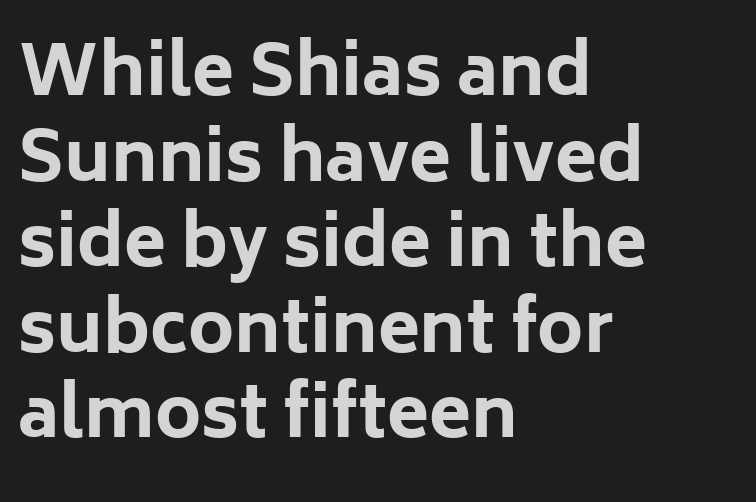
Q: Is the text bold? A: Yes.
Q: Is the text italic (slanted)? A: No, it is upright.
Q: Is the typeface a serif or a sans-serif typeface? A: Sans-serif.
Q: Is the text underlined? A: No.
Q: How is the paragraph aligned? A: Left-aligned.
Q: Is the spacing between letters normal or unusually wide? A: Normal.
Q: Width (condensed, normal, or wide)? A: Normal.
Q: Stroke contrast? A: Low.
Q: x-height? A: Medium.
Q: Monospaced? A: No.
